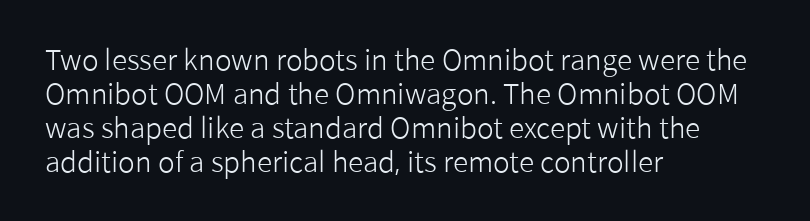
Q: Is the text bold? A: No.
Q: Is the text italic (slanted)? A: No, it is upright.
Q: Is the typeface a serif or a sans-serif typeface? A: Sans-serif.
Q: Is the text underlined? A: No.
Q: How is the paragraph aligned? A: Left-aligned.
Q: Is the spacing between letters normal or unusually wide? A: Normal.
Q: Width (condensed, normal, or wide)? A: Normal.
Q: Stroke contrast? A: Low.
Q: x-height? A: Medium.
Q: Monospaced? A: No.
